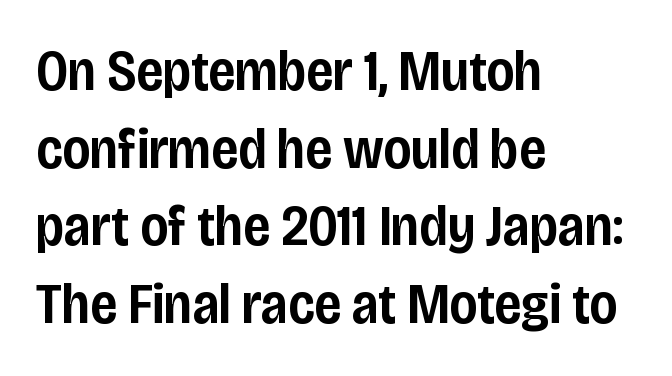
The image shows 58 px semibold, condensed sans-serif type, upright; set left-aligned, normal line spacing (1.34x), normal letter spacing, not underlined; low stroke contrast and a large x-height.
